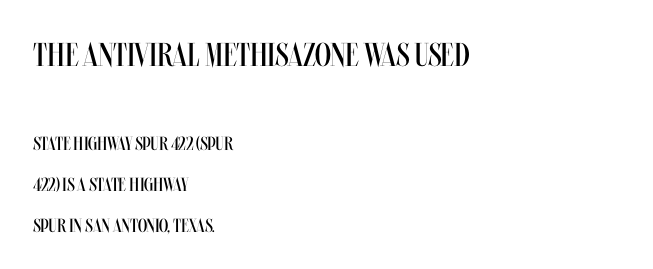
Alignment: flush left. No italicization has been applied; the sample stays upright. The line texture is even and compact thanks to regular tracking. Ink coverage per letter is moderate at most. Which of the two is more prominent by size? The first, at the top. Clear beneath every line of the passage.
